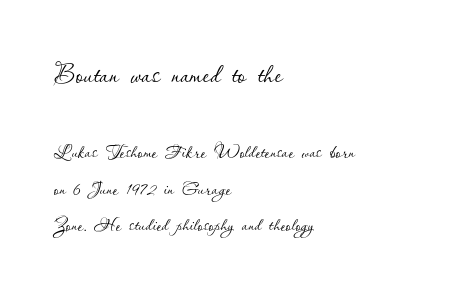
Short and long lines alike share a common starting point at left. The space directly below the letters is spotless. The earlier block is typeset at a bigger size than the later block. Characters follow at the spacing the type designer built in.
